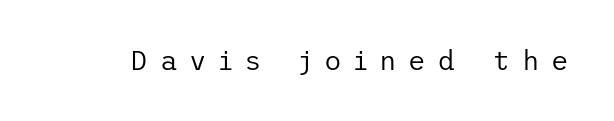
The image shows 27 px text type, upright; set unusually wide letter spacing (+0.44 em), not underlined.
